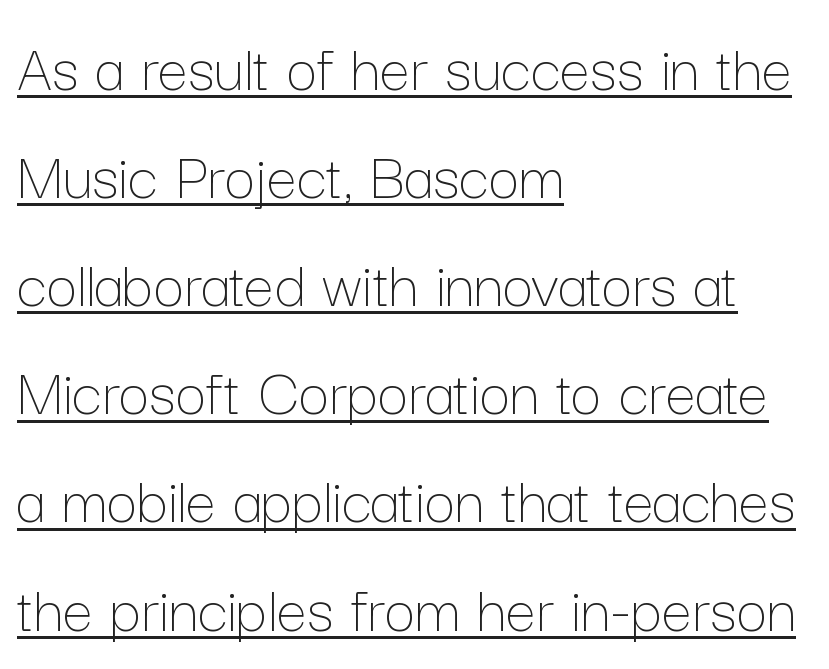
Is there an underline? Yes — a line sits under the letters. Weight: regular or lighter. Does the copy run flush right? No — it runs flush left. Glyph-to-glyph distance matches everyday printed text. The line-height multiplier appears to be the usual default.
